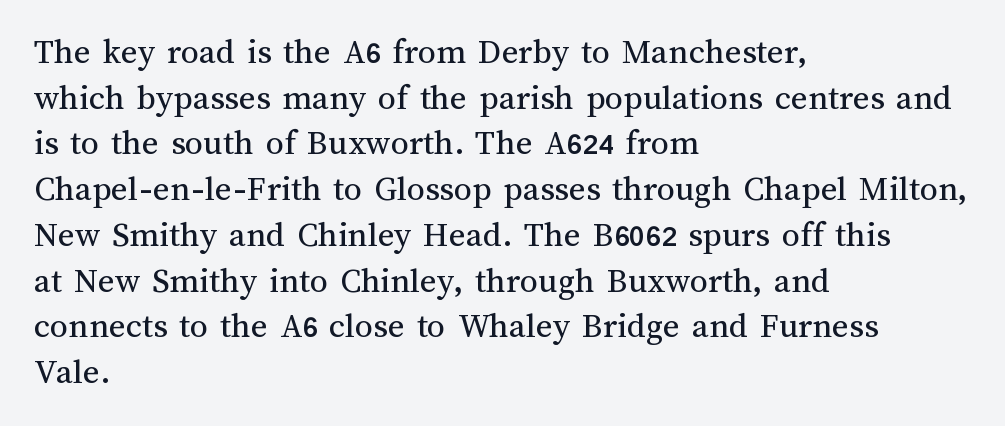
Horizontal alignment here is leftward, the default for most running prose. You could call the tracking neutral — neither tight nor loose. Students, observe: this is what conventionally led text looks like. Posture: straight, roman, zero tilt. A typesetter would call this proportional, since set widths differ per character. The strip under each line holds only bare page.
